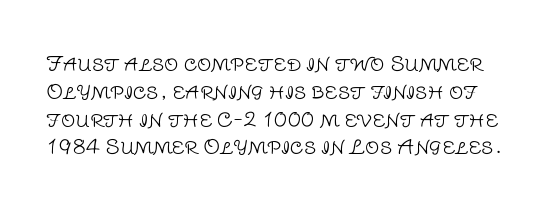
The image shows 20 px text type; set normal line spacing (1.39x), normal letter spacing, not underlined.
